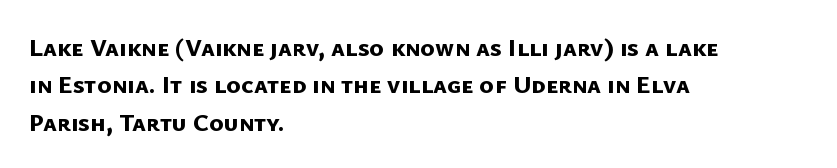
Q: Is the text bold? A: Yes.
Q: Is the text underlined? A: No.
Q: How is the paragraph aligned? A: Left-aligned.
Q: Is the spacing between letters normal or unusually wide? A: Normal.
Q: Is the spacing between lines tight, normal or loose? A: Normal.
